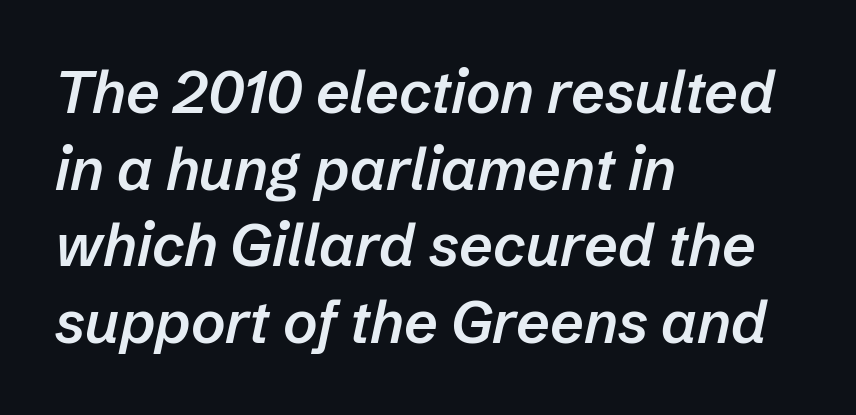
There is no visible air inserted between adjacent glyphs. The face used here is proportionally spaced, like ordinary book or web type. Just letters on the line, the space beneath them empty. The strokes are fattened partway — semibold, not bold.
